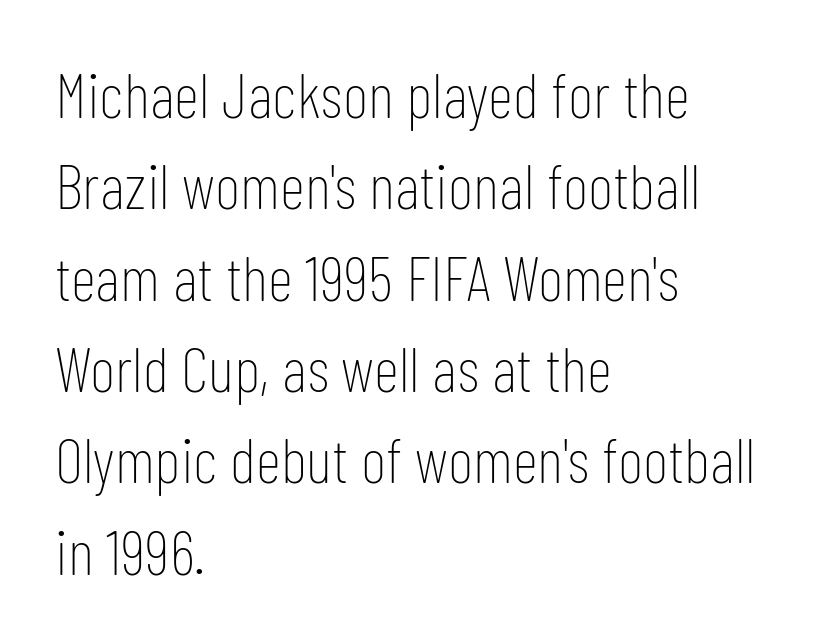
The image shows 63 px thin, condensed sans-serif type, upright; set left-aligned, normal line spacing (1.45x), normal letter spacing, not underlined; low stroke contrast and a medium x-height.
